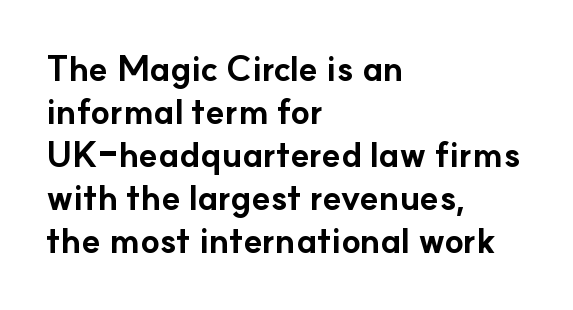
Lines of text with bare space underneath. The face used here has the dense, thick strokes of a bold. Reading down the block, your eye returns to a fixed left position each line. Notice how the stems are strictly vertical — no italics here.
